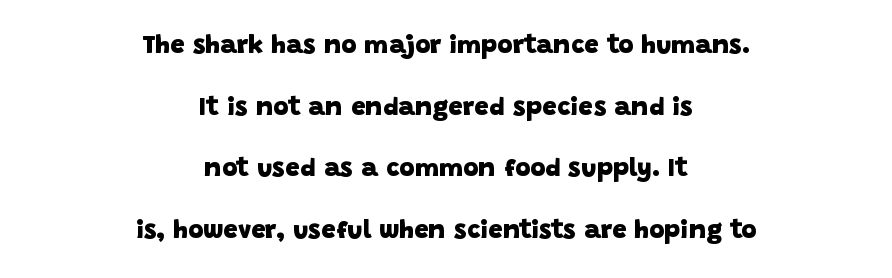
Summary of weight: heavy, a full bold. In terms of letterspacing, this is plain default setting. Reading down the block, each line starts at a different indent, mirrored at its end. These lines stand farther apart than default settings would place them.
